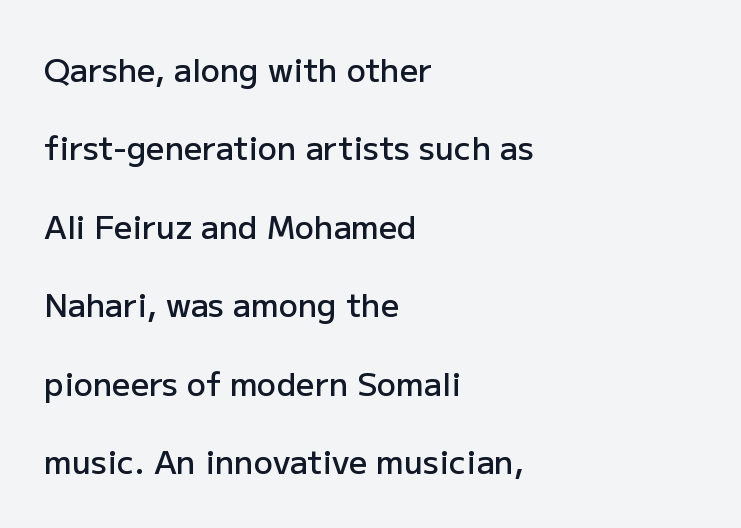
{"serif": "no", "italic": "no", "bold": "semi", "weight": "semibold", "width": "normal", "stroke_contrast": "low", "x_height": "medium", "monospaced": "no", "underline": "no", "align": "left", "line_spacing": "loose", "line_spacing_ratio": 2.45, "letter_spacing": "normal", "letter_spacing_em": 0.0, "glyph_px": 32}
